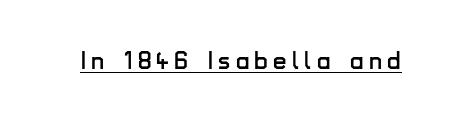
Q: Is the text italic (slanted)? A: No, it is upright.
Q: Is the text underlined? A: Yes.
Q: Is the spacing between letters normal or unusually wide? A: Unusually wide.
